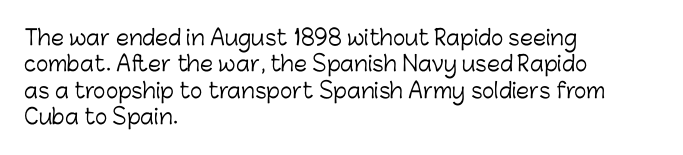
{"italic": "no", "bold": "no", "underline": "no", "align": "left", "line_spacing": "normal", "line_spacing_ratio": 1.26, "letter_spacing": "normal", "letter_spacing_em": 0.0, "glyph_px": 21}
